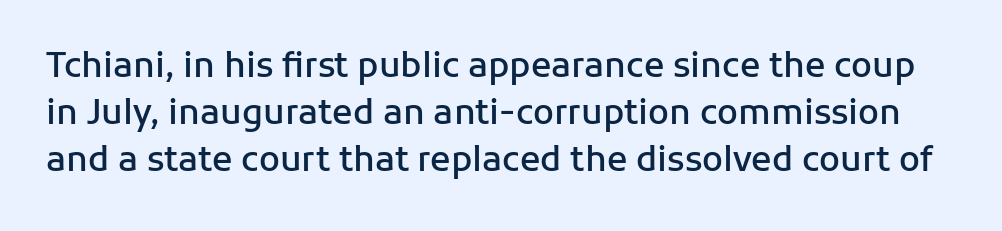
Q: Is the text bold? A: Semi-bold.
Q: Is the text italic (slanted)? A: No, it is upright.
Q: Is the typeface a serif or a sans-serif typeface? A: Sans-serif.
Q: Is the text underlined? A: No.
Q: Is the spacing between letters normal or unusually wide? A: Normal.
Q: Is the spacing between lines tight, normal or loose? A: Normal.
Q: Width (condensed, normal, or wide)? A: Normal.
Q: Stroke contrast? A: Low.
Q: x-height? A: Medium.
Q: Monospaced? A: No.
